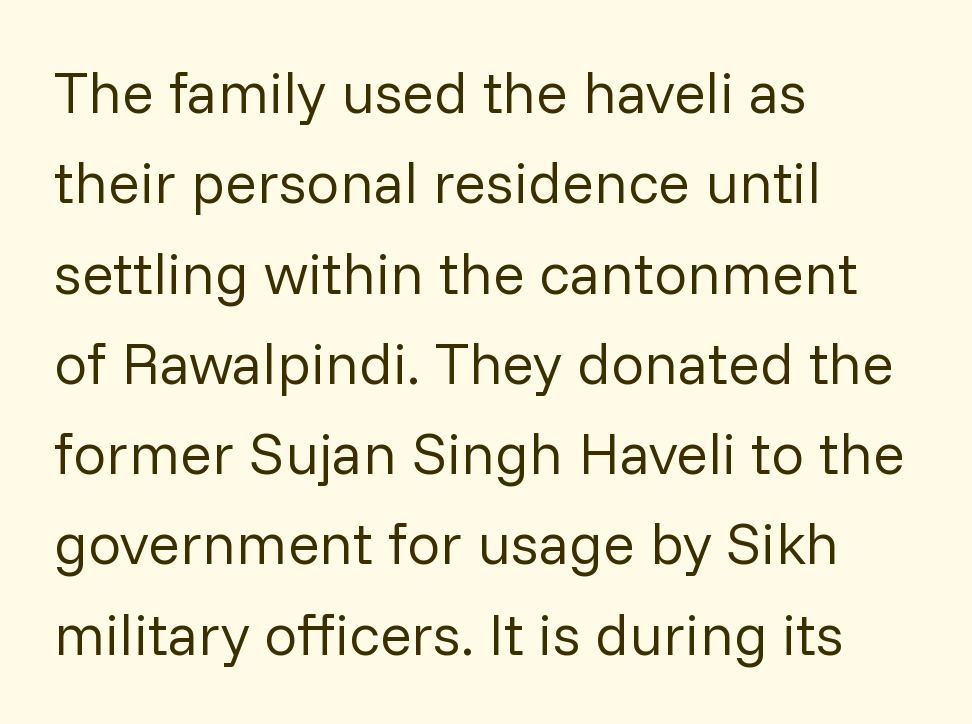
Q: Is the text bold? A: No.
Q: Is the text italic (slanted)? A: No, it is upright.
Q: Is the typeface a serif or a sans-serif typeface? A: Sans-serif.
Q: Is the text underlined? A: No.
Q: How is the paragraph aligned? A: Left-aligned.
Q: Is the spacing between letters normal or unusually wide? A: Normal.
Q: Is the spacing between lines tight, normal or loose? A: Normal.
Q: Width (condensed, normal, or wide)? A: Normal.
Q: Stroke contrast? A: Low.
Q: x-height? A: Medium.
Q: Monospaced? A: No.
